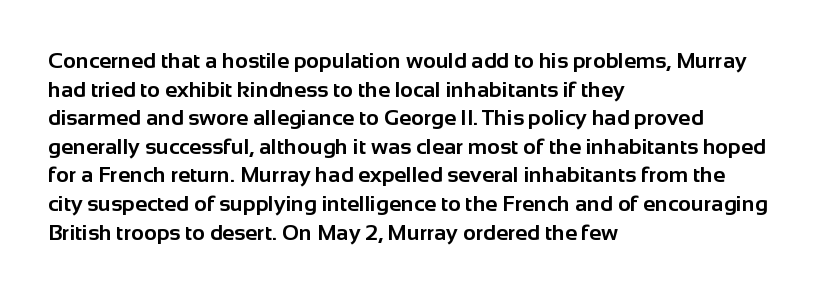
Q: Is the text bold? A: Yes.
Q: Is the text italic (slanted)? A: No, it is upright.
Q: Is the text underlined? A: No.
Q: How is the paragraph aligned? A: Left-aligned.
Q: Is the spacing between letters normal or unusually wide? A: Normal.
Q: Is the spacing between lines tight, normal or loose? A: Normal.
